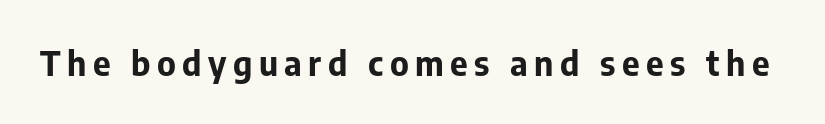
The font is running at its bold setting. This is the regular roman posture of the typeface. Is this a fixed-width face? No — the glyphs have proportional, varying widths. To sum up the face: it is a sans, with no serifs. Descenders hang freely into open space.
